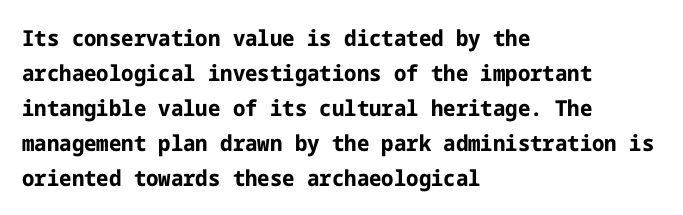
The image shows 22 px bold type, upright; set left-aligned, normal line spacing (1.59x), normal letter spacing, not underlined.
